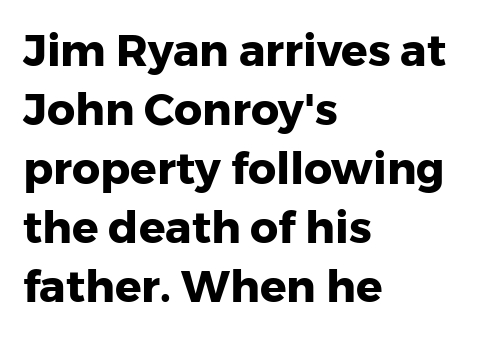
{"serif": "no", "italic": "no", "bold": "yes", "weight": "heavy", "width": "normal", "stroke_contrast": "low", "x_height": "medium", "monospaced": "no", "underline": "no", "align": "left", "line_spacing": "normal", "line_spacing_ratio": 1.34, "letter_spacing": "normal", "letter_spacing_em": 0.0, "glyph_px": 44}
